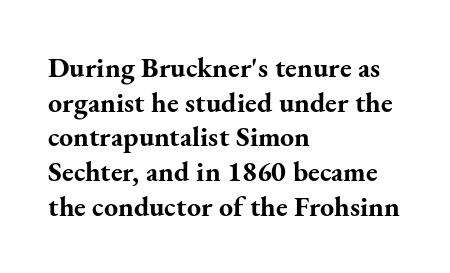
Q: Is the text bold? A: Yes.
Q: Is the text italic (slanted)? A: No, it is upright.
Q: Is the typeface a serif or a sans-serif typeface? A: Serif.
Q: Is the text underlined? A: No.
Q: How is the paragraph aligned? A: Left-aligned.
Q: Is the spacing between letters normal or unusually wide? A: Normal.
Q: Width (condensed, normal, or wide)? A: Normal.
Q: Stroke contrast? A: Medium.
Q: x-height? A: Small.
Q: Monospaced? A: No.
